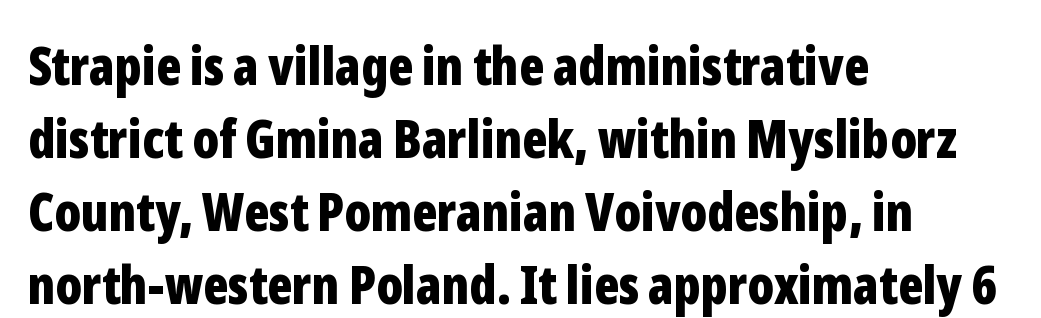
Each word holds together tightly as a unit, with standard inter-letter gaps. The letters carry no serifs — their stems end cleanly without finishing strokes. The lines are quadded left. Descender tails drop into unmarked territory.
